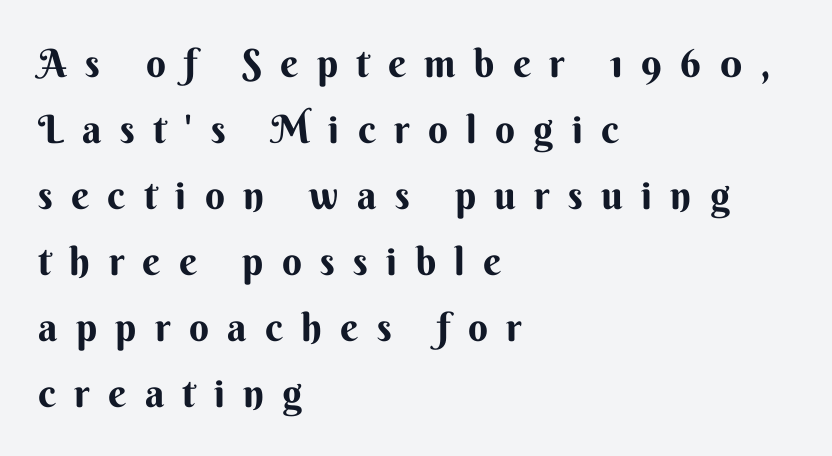
The image shows 39 px bold sans-serif type, upright; set left-aligned, normal line spacing (1.69x), unusually wide letter spacing (+0.47 em), not underlined; medium stroke contrast and a small x-height.
